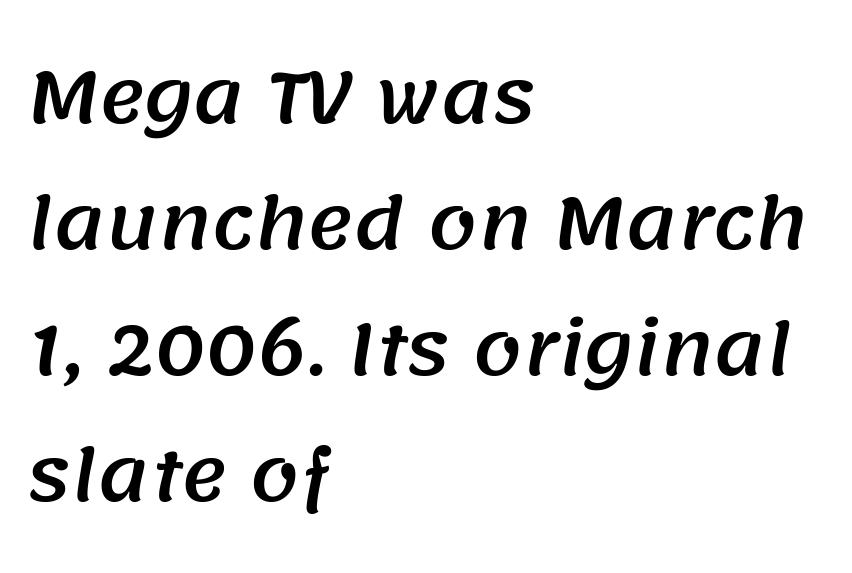
Q: Is the typeface a serif or a sans-serif typeface? A: Sans-serif.
Q: Is the text underlined? A: No.
Q: How is the paragraph aligned? A: Left-aligned.
Q: Is the spacing between letters normal or unusually wide? A: Normal.
Q: Width (condensed, normal, or wide)? A: Normal.
Q: Stroke contrast? A: Medium.
Q: x-height? A: Large.
Q: Monospaced? A: No.
